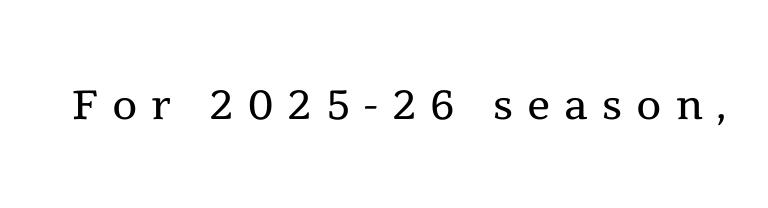
The image shows 58 px regular-weight serif type, upright; set unusually wide letter spacing (+0.24 em), not underlined; a medium x-height.
